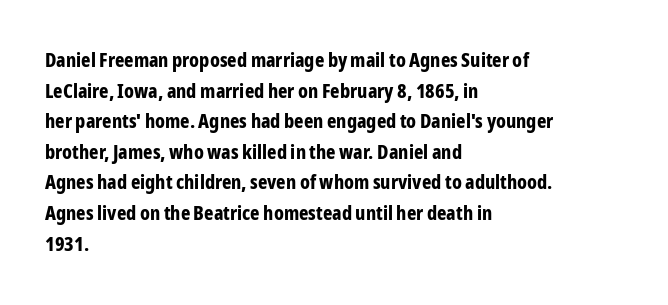
{"italic": "no", "bold": "yes", "underline": "no", "align": "left", "line_spacing": "normal", "line_spacing_ratio": 1.53, "letter_spacing": "normal", "letter_spacing_em": 0.0, "glyph_px": 20}
